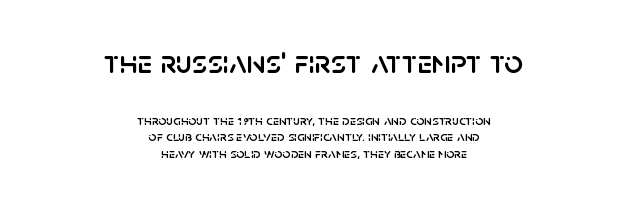
The letters advance in unequal steps, a hallmark of proportional type. Italic: no, the glyphs are upright roman. How are the letters spaced? Ordinarily, with no added tracking. The passage is arranged like a title page — every line centered. The text was rendered using a sans face with plain stroke endings.
